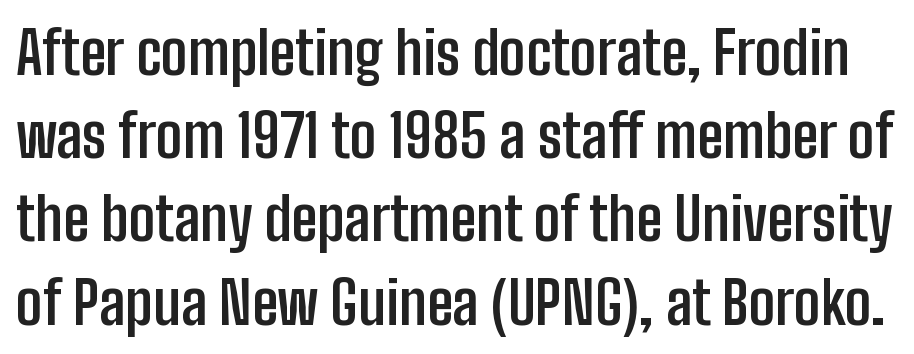
The specimen reads as upright at a glance. I'd call this a sans setting — the letters go barefoot. The designer left line spacing at the default. The gaps between neighbouring characters are ordinary and unremarkable.
